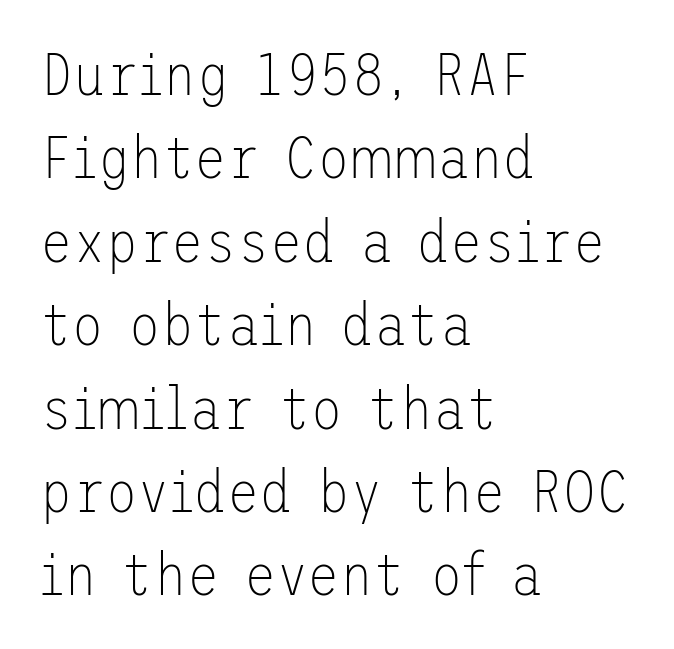
Letterform terminals end flat and unadorned throughout the passage. Only glyphs here, with clear space below each row. Spacing between characters is what you'd get straight out of the box. The rows are spaced the way most documents space them.
